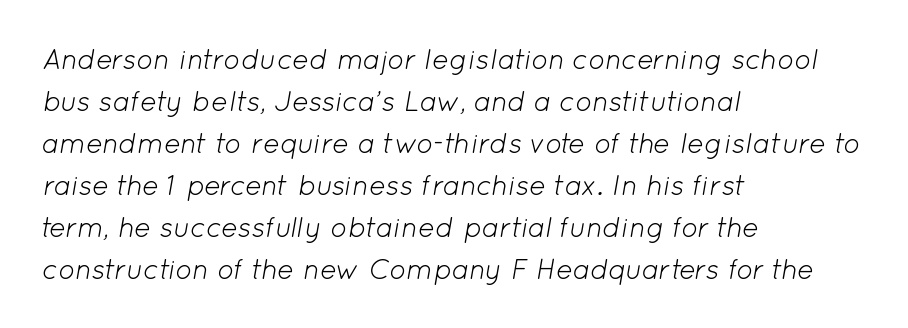
{"italic": "yes", "lean": "right", "slant_degrees": 12, "bold": "no", "weight": "light", "width": "normal", "stroke_contrast": "low", "x_height": "medium", "monospaced": "no", "underline": "no", "align": "left", "line_spacing": "normal", "line_spacing_ratio": 1.5, "letter_spacing": "normal", "letter_spacing_em": 0.0, "glyph_px": 28}
